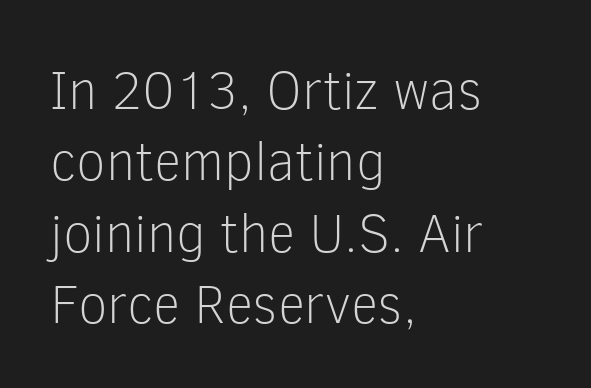
{"serif": "no", "italic": "no", "bold": "no", "weight": "light", "width": "normal", "stroke_contrast": "low", "x_height": "medium", "monospaced": "no", "underline": "no", "align": "left", "line_spacing": "normal", "line_spacing_ratio": 1.32, "letter_spacing": "normal", "letter_spacing_em": 0.0, "glyph_px": 54}
